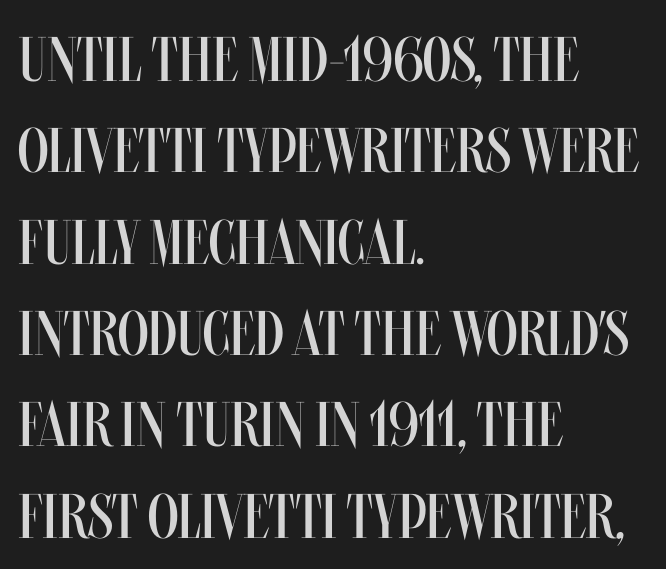
{"italic": "no", "bold": "no", "weight": "regular", "width": "condensed", "stroke_contrast": "medium", "x_height": "large", "monospaced": "no", "underline": "no", "align": "left", "line_spacing": "normal", "line_spacing_ratio": 1.45, "letter_spacing": "normal", "letter_spacing_em": 0.0, "glyph_px": 63}
